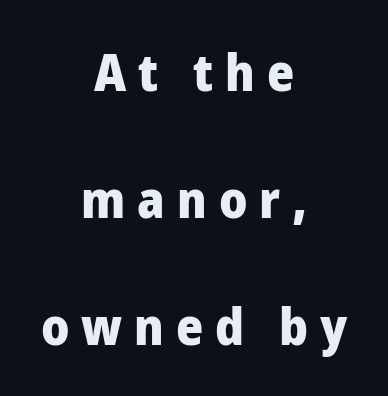
Q: Is the text bold? A: Yes.
Q: Is the text italic (slanted)? A: No, it is upright.
Q: Is the typeface a serif or a sans-serif typeface? A: Sans-serif.
Q: Is the text underlined? A: No.
Q: How is the paragraph aligned? A: Centered.
Q: Is the spacing between letters normal or unusually wide? A: Unusually wide.
Q: Is the spacing between lines tight, normal or loose? A: Loose.
Q: Width (condensed, normal, or wide)? A: Normal.
Q: Stroke contrast? A: Low.
Q: x-height? A: Medium.
Q: Monospaced? A: No.
